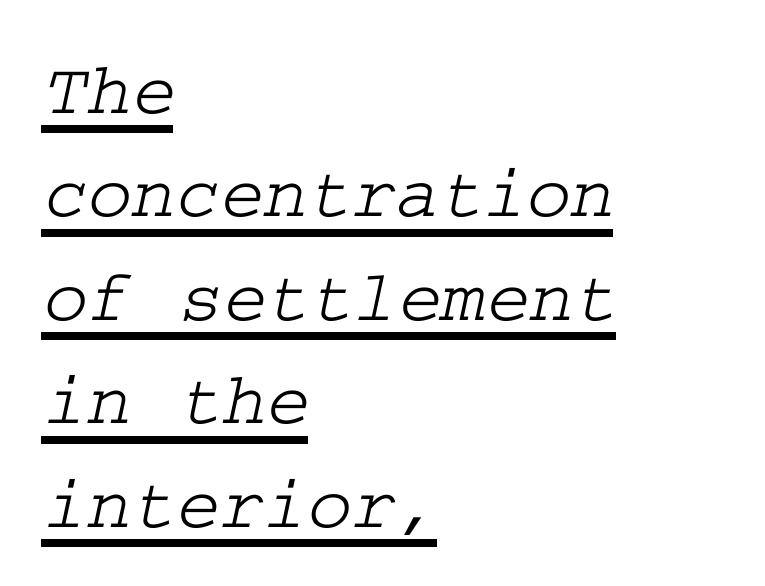
The image shows 75 px wide serif type; set left-aligned, normal line spacing (1.38x), normal letter spacing, underlined; low stroke contrast and a medium x-height.
